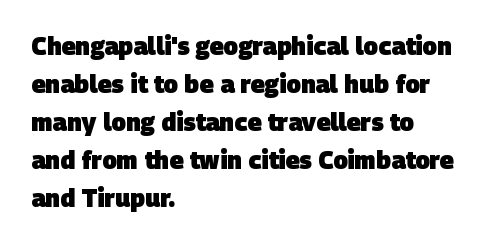
The image shows 24 px bold type; set left-aligned, normal line spacing (1.58x), normal letter spacing, not underlined.
